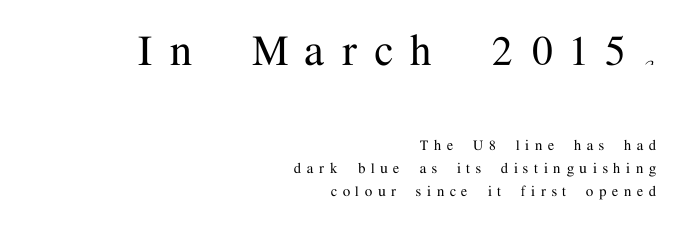
{"serif": "yes", "italic": "no", "width": "normal", "stroke_contrast": "medium", "x_height": "medium", "monospaced": "no", "underline": "no", "align": "right", "line_spacing": "normal", "line_spacing_ratio": 1.34, "letter_spacing": "wide", "letter_spacing_em": 0.34, "larger_block": "first", "size_ratio": 3.0, "glyph_px": 51}
